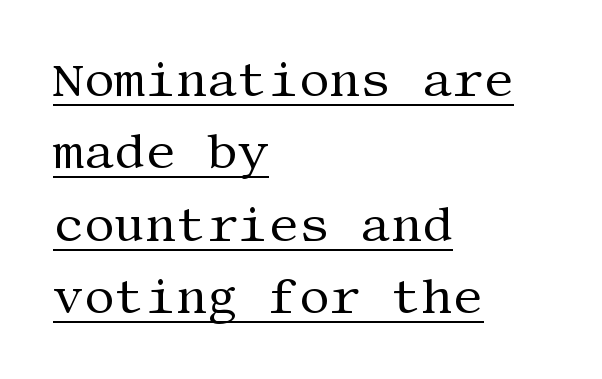
Posture: straight, roman, zero tilt. The type family on display is of the serif kind. Short and long lines alike share a common starting point at left. The rendered words wear a rule along their underside. Honestly, the row spacing looks completely unremarkable. Letters have the restrained weight of plain body copy at most.
